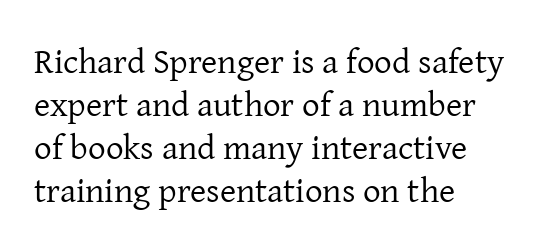
The rendering keeps characters at their native spacing. The rendering uses natural spacing where letterforms have individual widths. Designer's note — italics off, roman on. Anything drawn beneath the words? Only blank space. Stem width sits at or under what a default text font uses.
